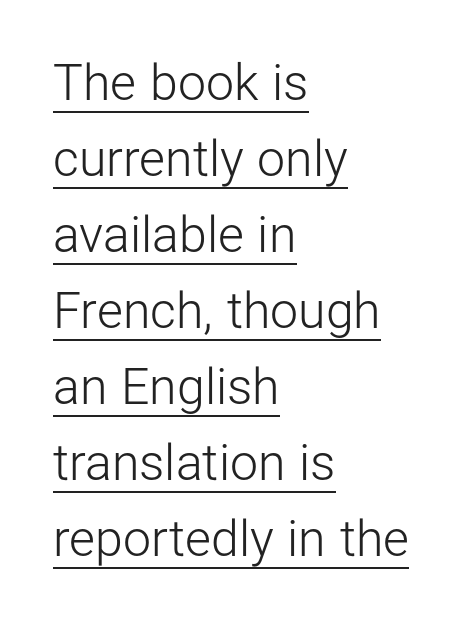
The image shows 50 px light sans-serif type, upright; set left-aligned, normal line spacing (1.52x), normal letter spacing, underlined; low stroke contrast and a medium x-height.
